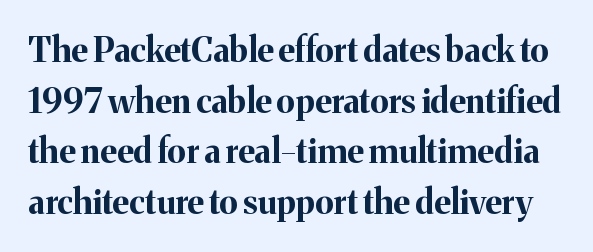
Q: Is the text bold? A: Yes.
Q: Is the text italic (slanted)? A: No, it is upright.
Q: Is the typeface a serif or a sans-serif typeface? A: Serif.
Q: Is the text underlined? A: No.
Q: Is the spacing between letters normal or unusually wide? A: Normal.
Q: Is the spacing between lines tight, normal or loose? A: Normal.
Q: Width (condensed, normal, or wide)? A: Normal.
Q: Stroke contrast? A: Medium.
Q: x-height? A: Medium.
Q: Monospaced? A: No.
